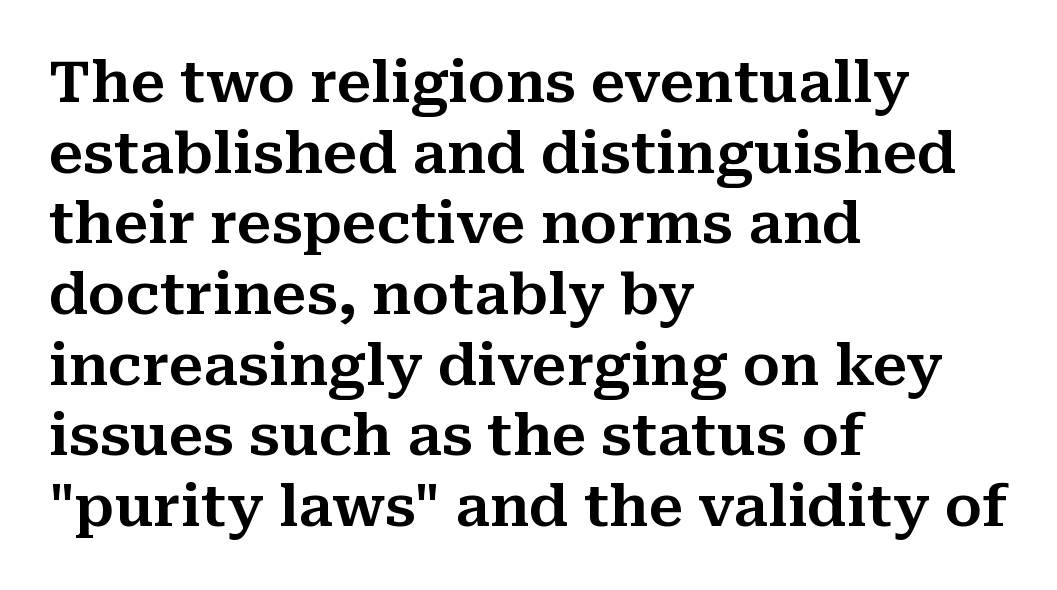
{"serif": "yes", "italic": "no", "width": "normal", "stroke_contrast": "medium", "x_height": "medium", "monospaced": "no", "underline": "no", "align": "left", "line_spacing_ratio": 1.24, "letter_spacing": "normal", "letter_spacing_em": 0.0, "glyph_px": 57}
